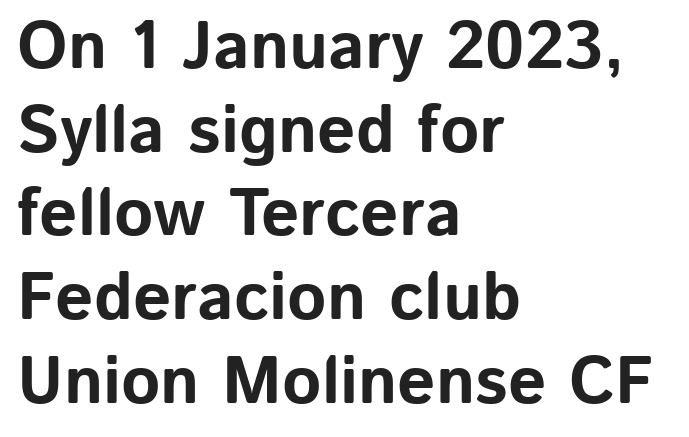
The image shows 67 px bold sans-serif type, upright; set left-aligned, normal line spacing (1.25x), normal letter spacing, not underlined; low stroke contrast and a medium x-height.
